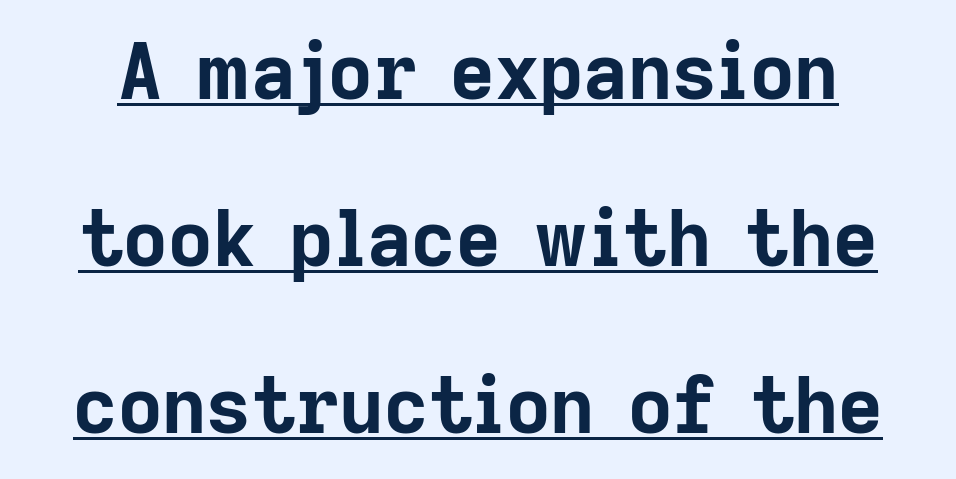
Caption: bold face, heavy strokes. A continuous stroke trails under the words, as in a hyperlink. Serif or sans? Sans — the stroke terminals are bare. It's the straight-up-and-down kind of type. The face used here is proportionally spaced, like ordinary book or web type. This sample trades compactness for vertical openness between lines.
